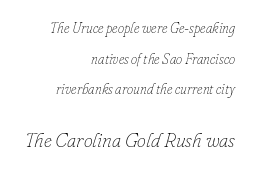
The image shows 20 px text type, italic (leaning right); set right-aligned, loose line spacing (2.19x), normal letter spacing, not underlined; the second (bottom) block is 1.43x larger.
